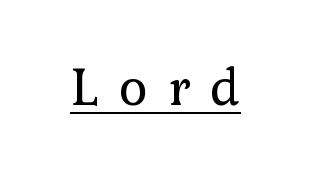
Q: Is the text bold? A: No.
Q: Is the text italic (slanted)? A: No, it is upright.
Q: Is the typeface a serif or a sans-serif typeface? A: Serif.
Q: Is the text underlined? A: Yes.
Q: Is the spacing between letters normal or unusually wide? A: Unusually wide.
Q: Width (condensed, normal, or wide)? A: Normal.
Q: x-height? A: Medium.
Q: Monospaced? A: No.
